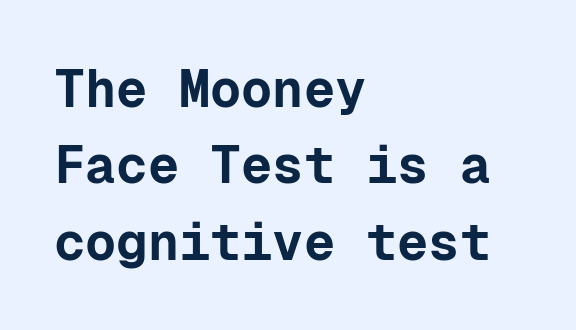
Q: Is the text bold? A: Yes.
Q: Is the text italic (slanted)? A: No, it is upright.
Q: Is the typeface a serif or a sans-serif typeface? A: Sans-serif.
Q: Is the text underlined? A: No.
Q: How is the paragraph aligned? A: Left-aligned.
Q: Is the spacing between letters normal or unusually wide? A: Normal.
Q: Is the spacing between lines tight, normal or loose? A: Normal.
Q: Width (condensed, normal, or wide)? A: Normal.
Q: Stroke contrast? A: Low.
Q: x-height? A: Medium.
Q: Monospaced? A: Yes.
